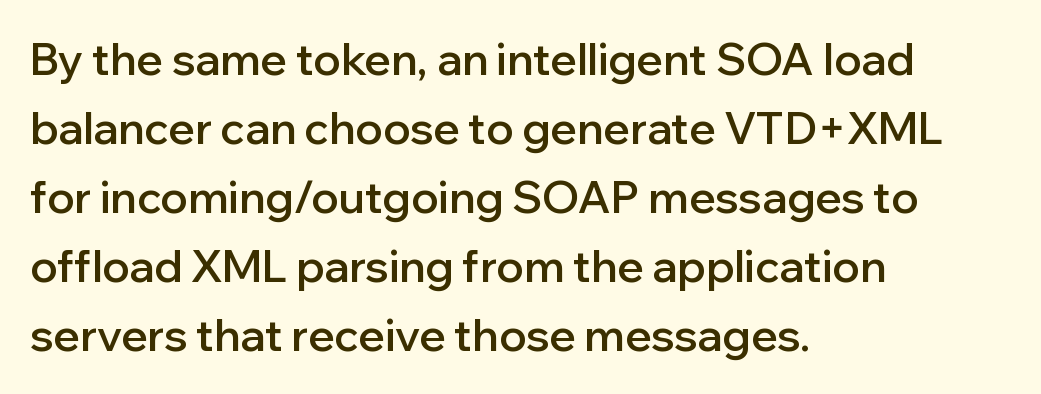
Rows of type keep a routine distance in the vertical direction. Just letters on the line, the space beneath them empty. Words appear dense and cohesive because spacing is normal. The lettering stays uniformly vertical, giving the passage a roman look. The passage shown is semibold, sitting just below true bold.
